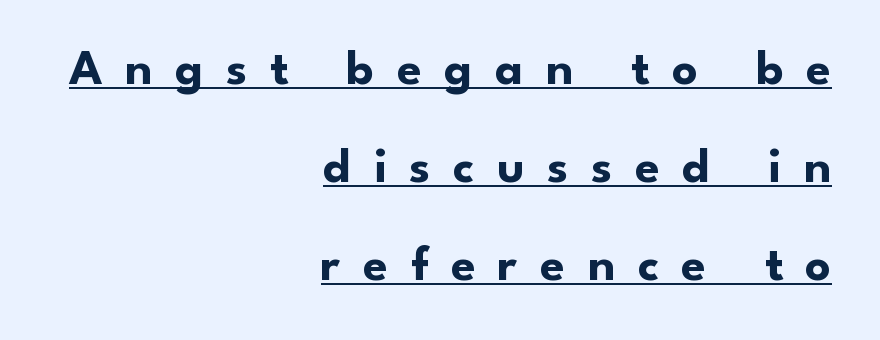
The image shows 50 px bold sans-serif type, upright; set right-aligned, loose line spacing (1.96x), unusually wide letter spacing (+0.45 em), underlined; low stroke contrast and a small x-height.
